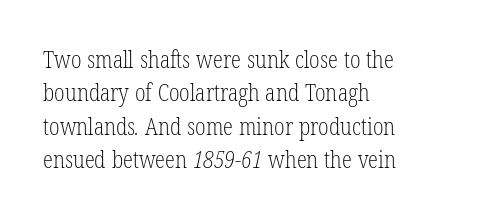
{"bold": "no", "underline": "no", "align": "left", "line_spacing": "normal", "line_spacing_ratio": 1.45, "letter_spacing": "normal", "letter_spacing_em": 0.0, "glyph_px": 23}
